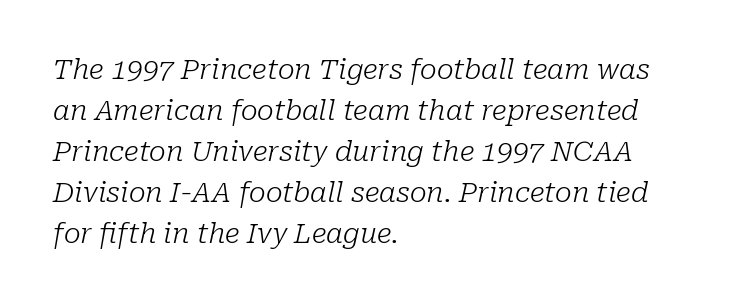
Caption: face not bold, strokes unweighted. Note the varied advance widths — an 'i' is clearly narrower than an 'm'. The passage shown is typeset with a serif family. Compared with typical paragraphs, the rows here are spaced about the same.
